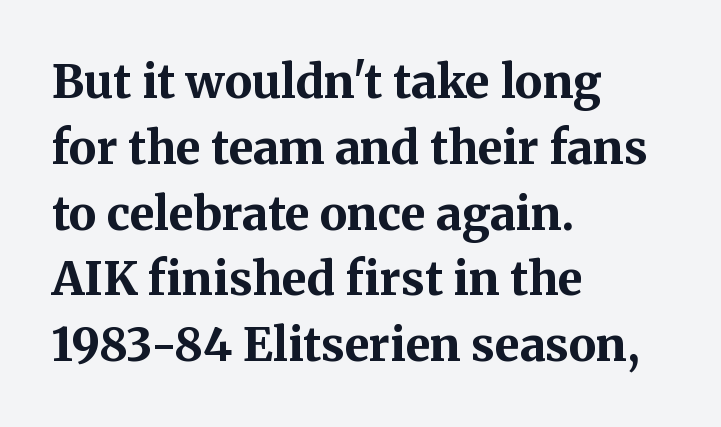
Q: Is the text bold? A: Yes.
Q: Is the text italic (slanted)? A: No, it is upright.
Q: Is the typeface a serif or a sans-serif typeface? A: Serif.
Q: Is the text underlined? A: No.
Q: How is the paragraph aligned? A: Left-aligned.
Q: Is the spacing between letters normal or unusually wide? A: Normal.
Q: Is the spacing between lines tight, normal or loose? A: Normal.
Q: Width (condensed, normal, or wide)? A: Normal.
Q: Stroke contrast? A: Medium.
Q: x-height? A: Medium.
Q: Monospaced? A: No.
